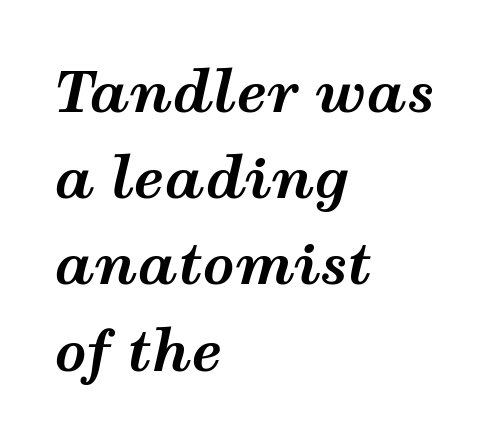
Q: Is the text bold? A: Yes.
Q: Is the text italic (slanted)? A: Yes, it leans right by about 12 degrees.
Q: Is the text underlined? A: No.
Q: How is the paragraph aligned? A: Left-aligned.
Q: Is the spacing between letters normal or unusually wide? A: Normal.
Q: Is the spacing between lines tight, normal or loose? A: Normal.
Q: Width (condensed, normal, or wide)? A: Wide.
Q: Stroke contrast? A: Medium.
Q: x-height? A: Medium.
Q: Monospaced? A: No.
